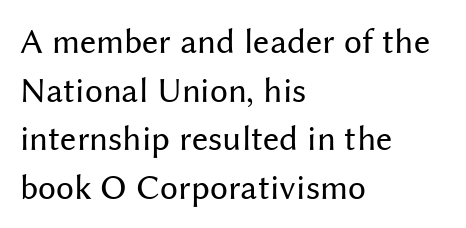
Q: Is the text bold? A: No.
Q: Is the text italic (slanted)? A: No, it is upright.
Q: Is the typeface a serif or a sans-serif typeface? A: Sans-serif.
Q: Is the text underlined? A: No.
Q: How is the paragraph aligned? A: Left-aligned.
Q: Is the spacing between letters normal or unusually wide? A: Normal.
Q: Is the spacing between lines tight, normal or loose? A: Normal.
Q: Width (condensed, normal, or wide)? A: Normal.
Q: Stroke contrast? A: Medium.
Q: x-height? A: Medium.
Q: Monospaced? A: No.
